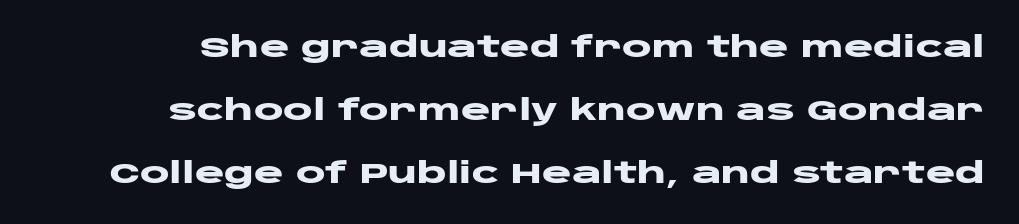
Q: Is the text bold? A: Yes.
Q: Is the text italic (slanted)? A: No, it is upright.
Q: Is the typeface a serif or a sans-serif typeface? A: Sans-serif.
Q: Is the text underlined? A: No.
Q: Is the spacing between letters normal or unusually wide? A: Normal.
Q: Is the spacing between lines tight, normal or loose? A: Loose.
Q: Width (condensed, normal, or wide)? A: Wide.
Q: Stroke contrast? A: Low.
Q: x-height? A: Large.
Q: Monospaced? A: No.
